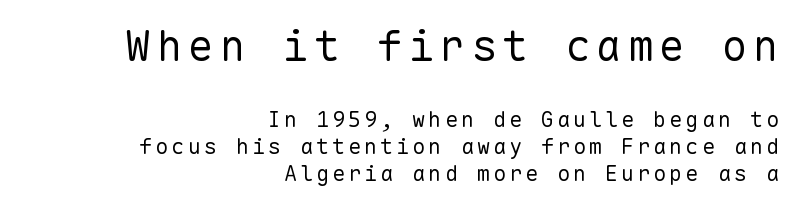
In this sample the first text group is rendered at the bigger scale. You can tell from the bare stems that sans-serif type was used. The glyphs are unaccompanied by any horizontal stroke below them. Right-aligned paragraph, ragged on the left. Stroke mass is kept to a normal reading level or below.
